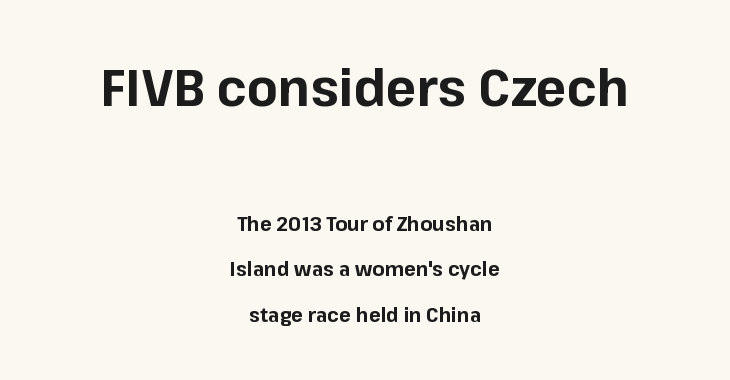
Q: Is the text bold? A: Yes.
Q: Is the text italic (slanted)? A: No, it is upright.
Q: Is the typeface a serif or a sans-serif typeface? A: Sans-serif.
Q: Is the text underlined? A: No.
Q: How is the paragraph aligned? A: Centered.
Q: Is the spacing between letters normal or unusually wide? A: Normal.
Q: Is the spacing between lines tight, normal or loose? A: Loose.
Q: Which block of text is set in a larger size, the first (top) or the second (bottom)? A: The first (top) one.
Q: Width (condensed, normal, or wide)? A: Normal.
Q: Stroke contrast? A: Low.
Q: x-height? A: Medium.
Q: Monospaced? A: No.
